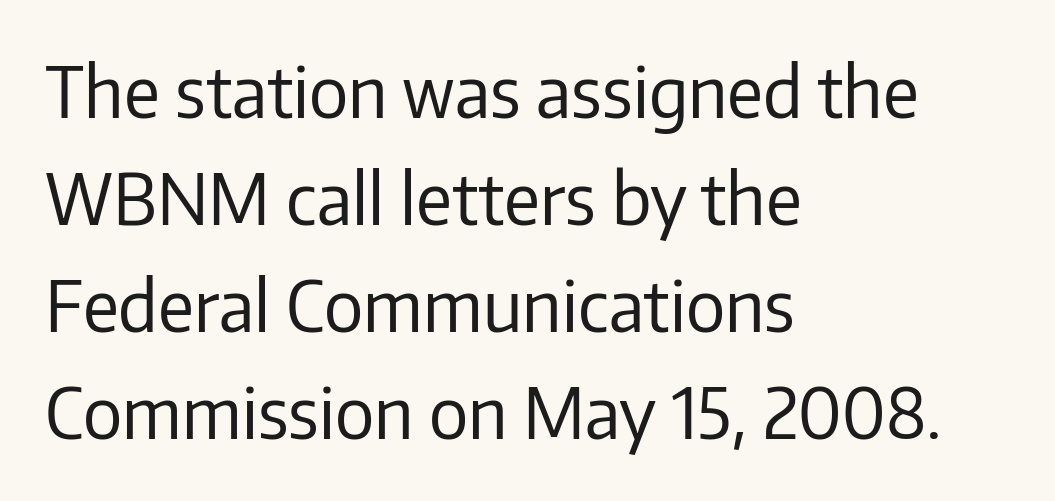
The image shows 70 px regular-weight sans-serif type, upright; set left-aligned, normal line spacing (1.53x), normal letter spacing, not underlined; low stroke contrast and a medium x-height.
